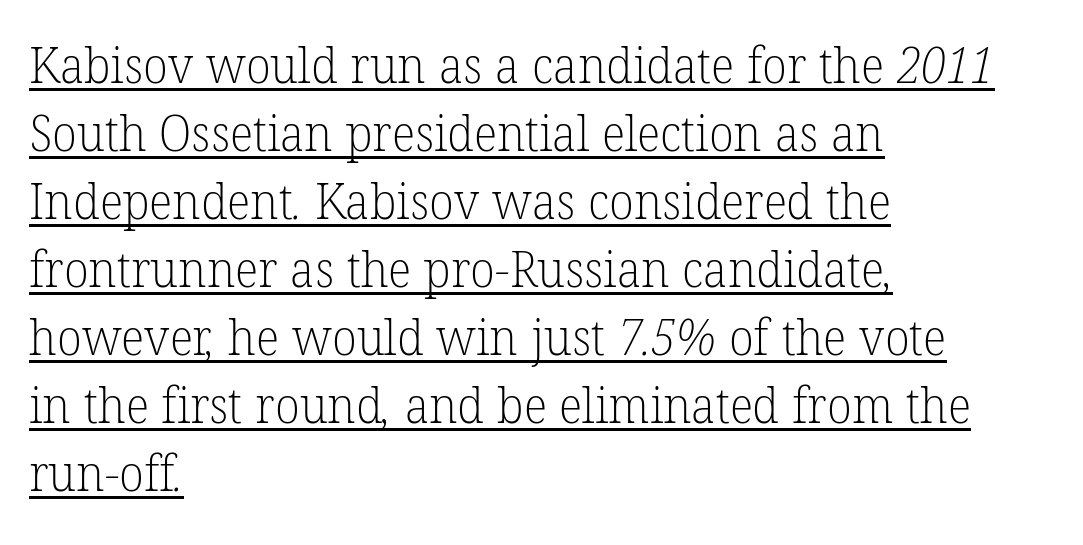
{"serif": "yes", "bold": "no", "weight": "light", "width": "normal", "stroke_contrast": "low", "x_height": "medium", "monospaced": "no", "underline": "yes", "align": "left", "line_spacing": "normal", "line_spacing_ratio": 1.36, "letter_spacing": "normal", "letter_spacing_em": 0.0, "glyph_px": 50}
